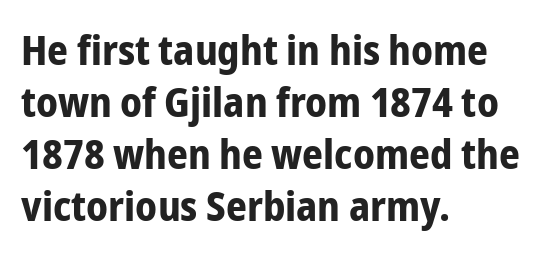
{"serif": "no", "italic": "no", "bold": "yes", "weight": "bold", "width": "condensed", "stroke_contrast": "low", "x_height": "medium", "monospaced": "no", "underline": "no", "align": "left", "line_spacing": "normal", "line_spacing_ratio": 1.27, "letter_spacing": "normal", "letter_spacing_em": 0.0, "glyph_px": 41}
